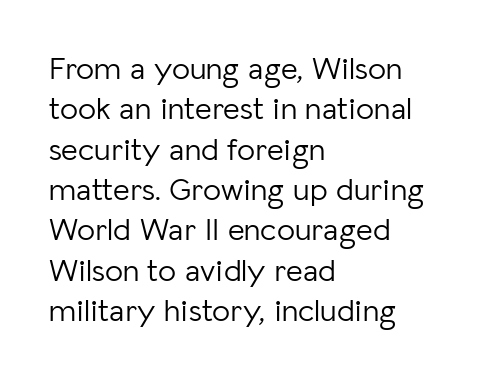
Q: Is the text bold? A: No.
Q: Is the text italic (slanted)? A: No, it is upright.
Q: Is the typeface a serif or a sans-serif typeface? A: Sans-serif.
Q: Is the text underlined? A: No.
Q: How is the paragraph aligned? A: Left-aligned.
Q: Is the spacing between letters normal or unusually wide? A: Normal.
Q: Is the spacing between lines tight, normal or loose? A: Normal.
Q: Width (condensed, normal, or wide)? A: Normal.
Q: Stroke contrast? A: Low.
Q: x-height? A: Medium.
Q: Monospaced? A: No.
